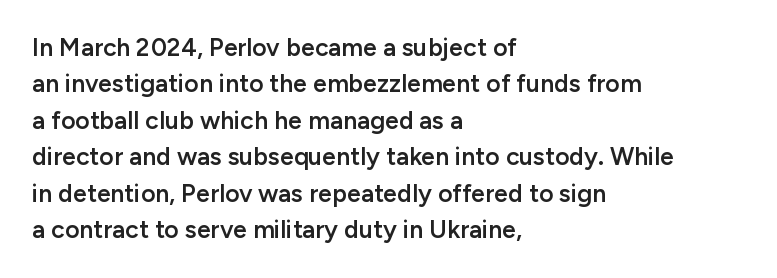
A somewhat darkened texture: the type is semibold rather than bold. If you drew a ruler down the left edge, every line would touch it. The zone under the glyphs is completely vacant. Ascenders rise straight up at ninety degrees. Caption: standard tracking, unaltered. Each new line begins a customary step beneath the previous one.
